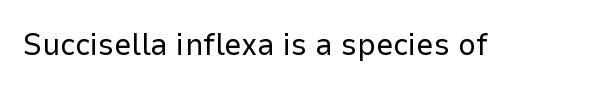
The image shows 31 px regular-weight sans-serif type, upright; set normal letter spacing, not underlined; low stroke contrast and a medium x-height.
